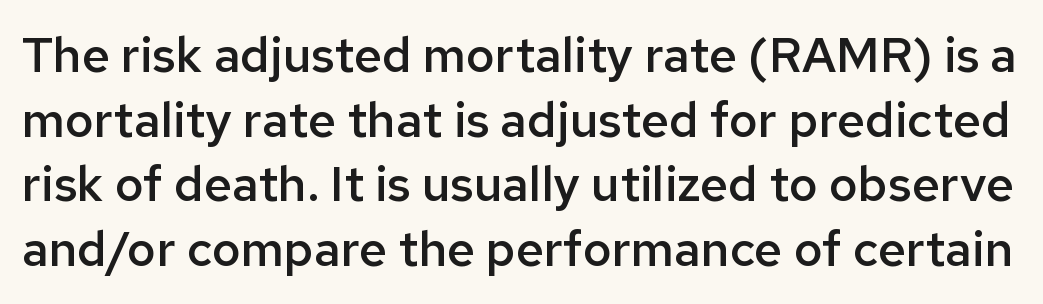
Q: Is the text bold? A: Semi-bold.
Q: Is the text italic (slanted)? A: No, it is upright.
Q: Is the typeface a serif or a sans-serif typeface? A: Sans-serif.
Q: Is the text underlined? A: No.
Q: Is the spacing between letters normal or unusually wide? A: Normal.
Q: Is the spacing between lines tight, normal or loose? A: Normal.
Q: Width (condensed, normal, or wide)? A: Normal.
Q: Stroke contrast? A: Low.
Q: x-height? A: Medium.
Q: Monospaced? A: No.
